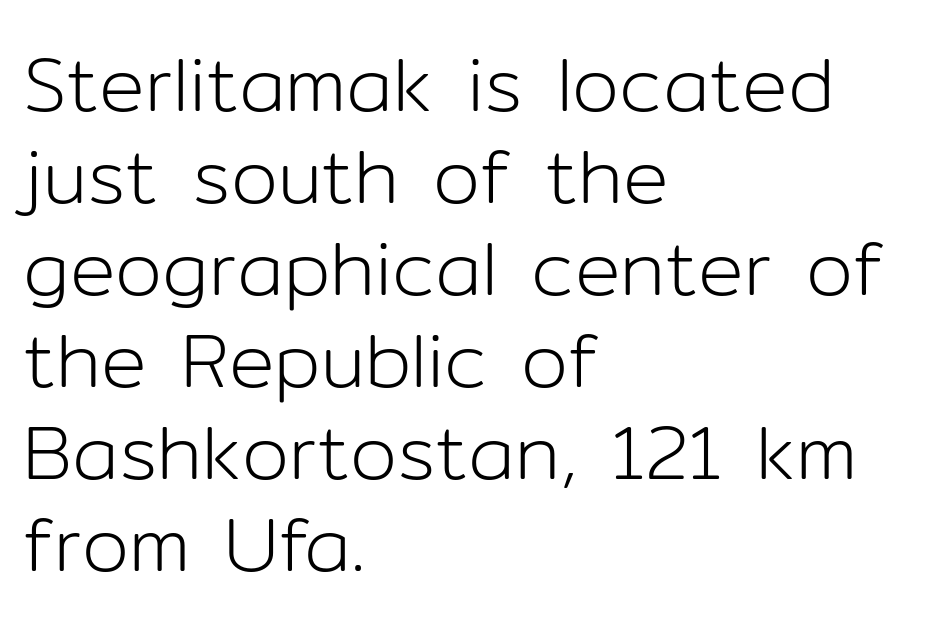
{"serif": "no", "italic": "no", "bold": "no", "weight": "light", "width": "normal", "stroke_contrast": "low", "x_height": "medium", "monospaced": "no", "underline": "no", "align": "left", "line_spacing_ratio": 1.21, "letter_spacing": "normal", "letter_spacing_em": 0.0, "glyph_px": 76}
